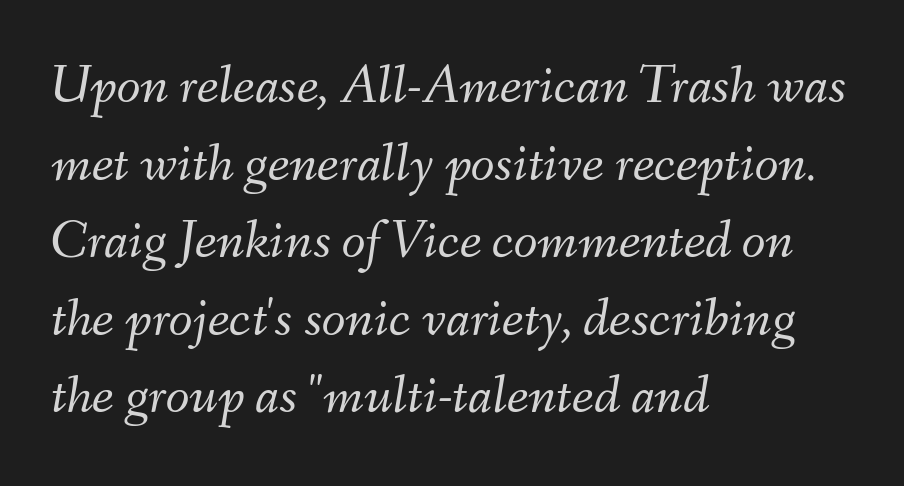
Q: Is the text bold? A: No.
Q: Is the text italic (slanted)? A: Yes, it leans right by about 9 degrees.
Q: Is the text underlined? A: No.
Q: How is the paragraph aligned? A: Left-aligned.
Q: Is the spacing between letters normal or unusually wide? A: Normal.
Q: Is the spacing between lines tight, normal or loose? A: Normal.
Q: Width (condensed, normal, or wide)? A: Normal.
Q: Stroke contrast? A: Medium.
Q: x-height? A: Small.
Q: Monospaced? A: No.
